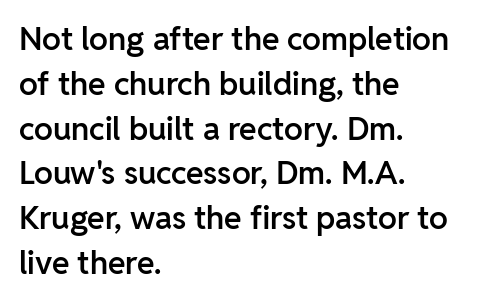
The font family rendered here belongs to the sans-serif group. The font's upright variant was chosen for this text. Students, note that the glyphs here touch the page at normal intervals. A bit beefed up — I'd call it semibold rather than bold.
